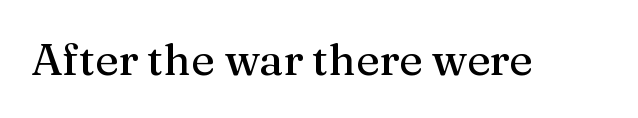
{"serif": "yes", "italic": "no", "width": "normal", "stroke_contrast": "medium", "x_height": "medium", "monospaced": "no", "underline": "no", "letter_spacing": "normal", "letter_spacing_em": 0.0, "glyph_px": 44}
